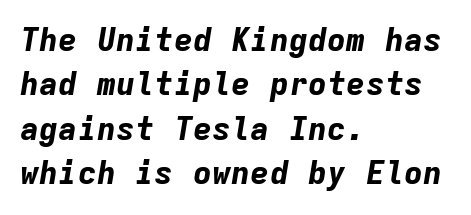
Q: Is the text bold? A: Yes.
Q: Is the text italic (slanted)? A: Yes, it leans right by about 9 degrees.
Q: Is the text underlined? A: No.
Q: How is the paragraph aligned? A: Left-aligned.
Q: Is the spacing between letters normal or unusually wide? A: Normal.
Q: Is the spacing between lines tight, normal or loose? A: Normal.
Q: Width (condensed, normal, or wide)? A: Normal.
Q: Stroke contrast? A: Low.
Q: x-height? A: Medium.
Q: Monospaced? A: Yes.
